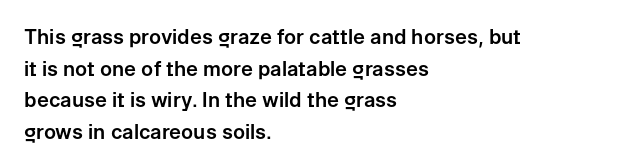
{"italic": "no", "underline": "no", "align": "left", "line_spacing": "normal", "line_spacing_ratio": 1.58, "letter_spacing": "normal", "letter_spacing_em": 0.0, "glyph_px": 20}
